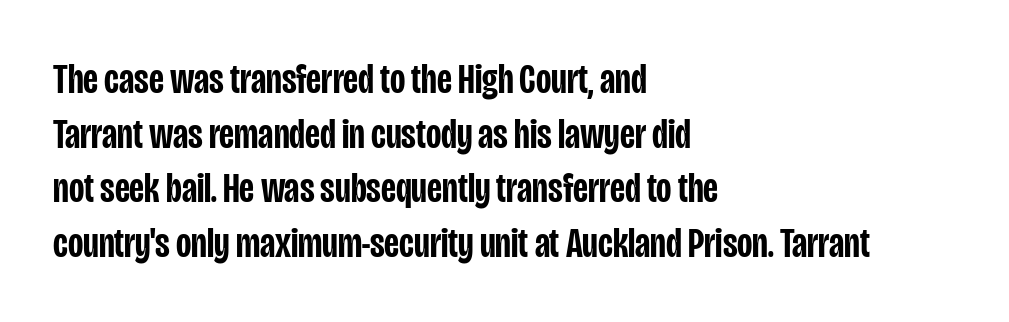
The image shows 42 px semibold, condensed sans-serif type, upright; set left-aligned, normal line spacing (1.3x), normal letter spacing, not underlined; low stroke contrast and a large x-height.
